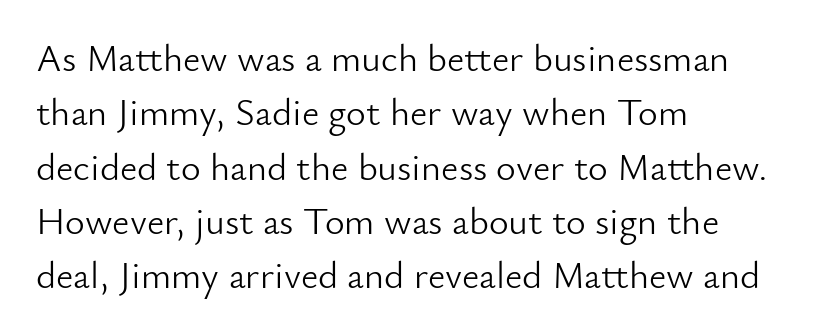
{"serif": "no", "italic": "no", "bold": "no", "weight": "light", "width": "normal", "stroke_contrast": "low", "x_height": "small", "monospaced": "no", "underline": "no", "align": "left", "line_spacing": "normal", "line_spacing_ratio": 1.43, "letter_spacing": "normal", "letter_spacing_em": 0.0, "glyph_px": 38}
